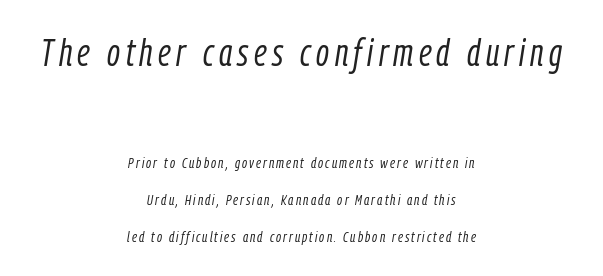
No heavy texture on the line: the type isn't bold. Each letter keeps its own natural width here, so spacing adapts to shape. The vertical gap from one line to the next is large. The rendering applies a slant to the glyphs. Visually, the top section dominates because its glyphs are scaled up.
